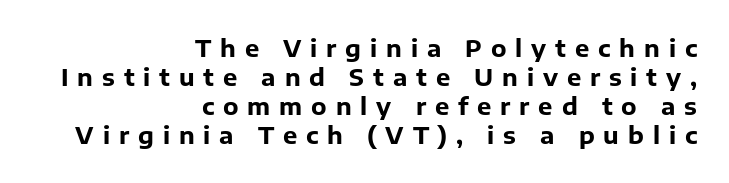
The image shows 24 px bold type, upright; set right-aligned, line spacing 1.21x, unusually wide letter spacing (+0.37 em), not underlined.
